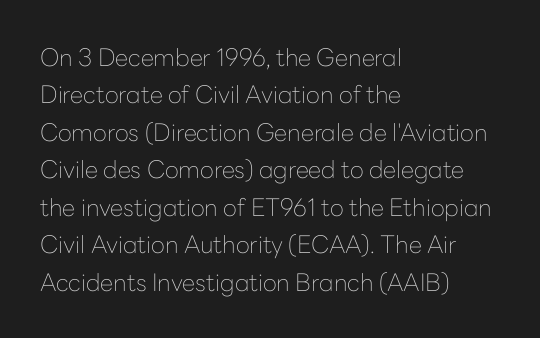
Q: Is the text bold? A: No.
Q: Is the text italic (slanted)? A: No, it is upright.
Q: Is the text underlined? A: No.
Q: How is the paragraph aligned? A: Left-aligned.
Q: Is the spacing between letters normal or unusually wide? A: Normal.
Q: Is the spacing between lines tight, normal or loose? A: Normal.
